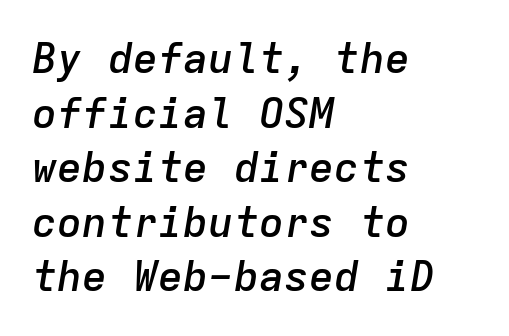
The image shows 42 px semibold type, italic (leaning right), monospaced; set left-aligned, normal line spacing (1.3x), normal letter spacing, not underlined; low stroke contrast and a medium x-height.
